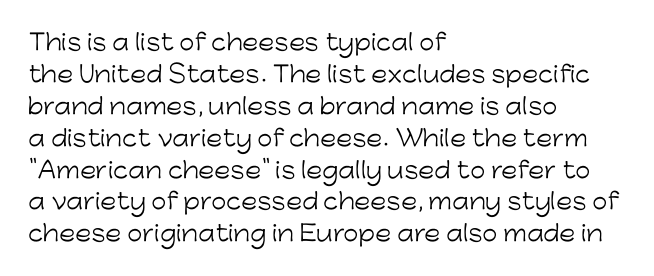
Q: Is the text bold? A: No.
Q: Is the text italic (slanted)? A: No, it is upright.
Q: Is the text underlined? A: No.
Q: How is the paragraph aligned? A: Left-aligned.
Q: Is the spacing between letters normal or unusually wide? A: Normal.
Q: Is the spacing between lines tight, normal or loose? A: Normal.
